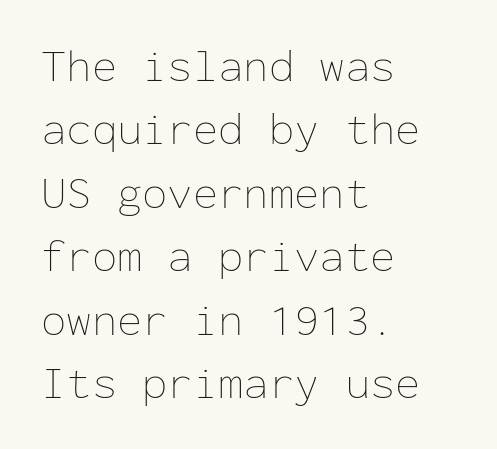
The image shows 46 px thin type, upright, monospaced; set left-aligned, normal line spacing (1.38x), normal letter spacing, not underlined; low stroke contrast and a medium x-height.
